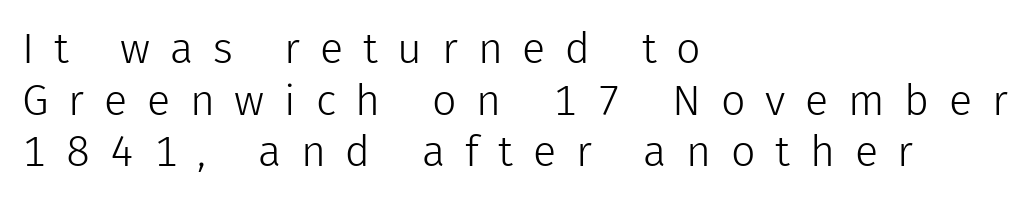
Reading down the block, your eye returns to a fixed left position each line. The words here are not underlined. The font family rendered here belongs to the sans-serif group. It's the straight-up-and-down kind of type. Vertical stems look standard width or narrower in stroke. You could not count columns in this text — the font is proportionally spaced.
